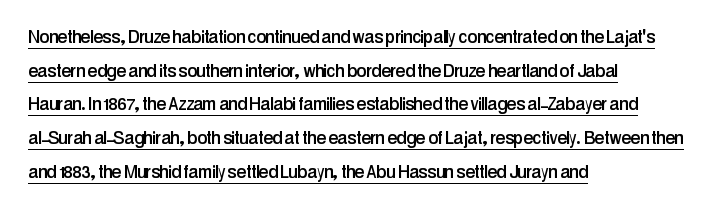
Q: Is the text italic (slanted)? A: No, it is upright.
Q: Is the text underlined? A: Yes.
Q: How is the paragraph aligned? A: Left-aligned.
Q: Is the spacing between letters normal or unusually wide? A: Normal.
Q: Is the spacing between lines tight, normal or loose? A: Normal.
